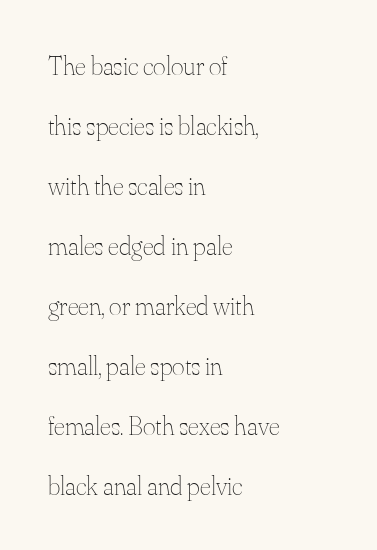
Compared with typical paragraphs, the rows here are farther apart. In terms of posture, this sample is upright. Words appear dense and cohesive because spacing is normal. Is the block centered? No — it sits flush against the left margin.
